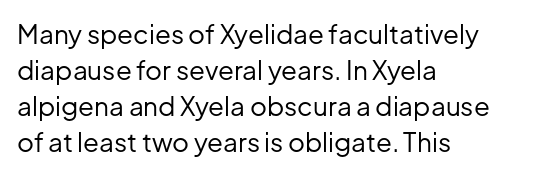
Q: Is the text bold? A: No.
Q: Is the text italic (slanted)? A: No, it is upright.
Q: Is the text underlined? A: No.
Q: How is the paragraph aligned? A: Left-aligned.
Q: Is the spacing between letters normal or unusually wide? A: Normal.
Q: Is the spacing between lines tight, normal or loose? A: Normal.
